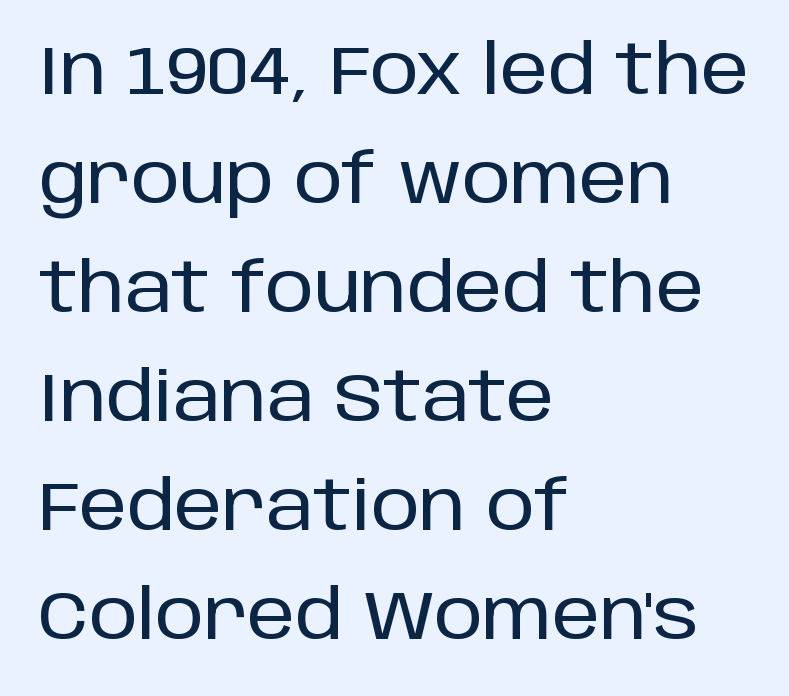
{"serif": "no", "italic": "no", "width": "normal", "stroke_contrast": "low", "x_height": "large", "monospaced": "no", "underline": "no", "align": "left", "line_spacing": "normal", "line_spacing_ratio": 1.58, "letter_spacing": "normal", "letter_spacing_em": 0.0, "glyph_px": 69}
